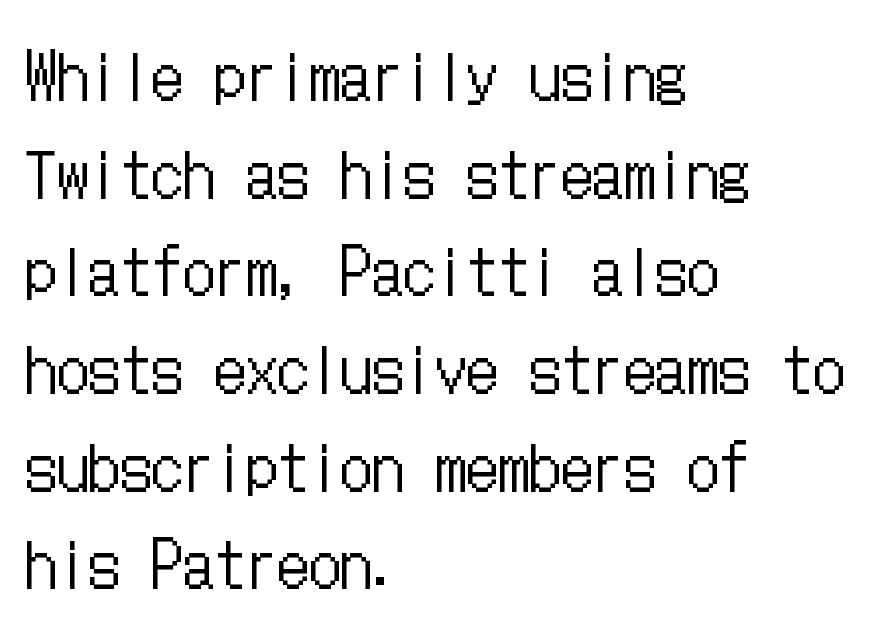
{"italic": "no", "bold": "no", "weight": "regular", "width": "condensed", "stroke_contrast": "low", "x_height": "medium", "underline": "no", "align": "left", "line_spacing": "normal", "line_spacing_ratio": 1.55, "letter_spacing": "normal", "letter_spacing_em": 0.0, "glyph_px": 63}
